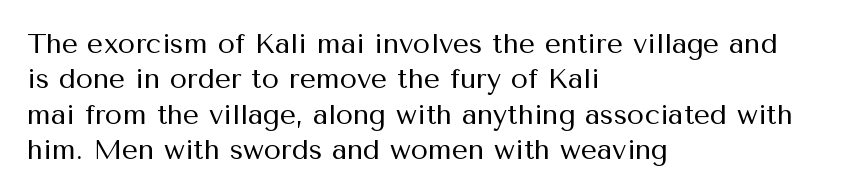
{"serif": "no", "italic": "no", "bold": "no", "weight": "regular", "width": "normal", "stroke_contrast": "medium", "x_height": "medium", "monospaced": "no", "underline": "no", "align": "left", "line_spacing": "normal", "line_spacing_ratio": 1.26, "letter_spacing": "normal", "letter_spacing_em": 0.0, "glyph_px": 28}
